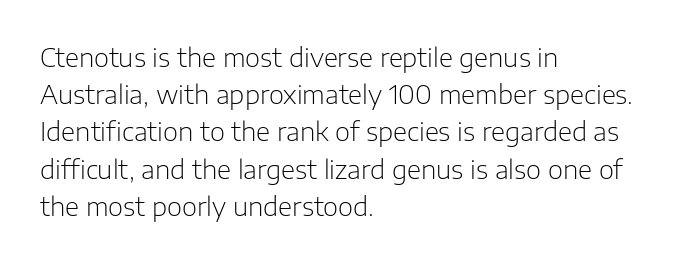
Q: Is the text bold? A: No.
Q: Is the text italic (slanted)? A: No, it is upright.
Q: Is the text underlined? A: No.
Q: How is the paragraph aligned? A: Left-aligned.
Q: Is the spacing between letters normal or unusually wide? A: Normal.
Q: Is the spacing between lines tight, normal or loose? A: Normal.
